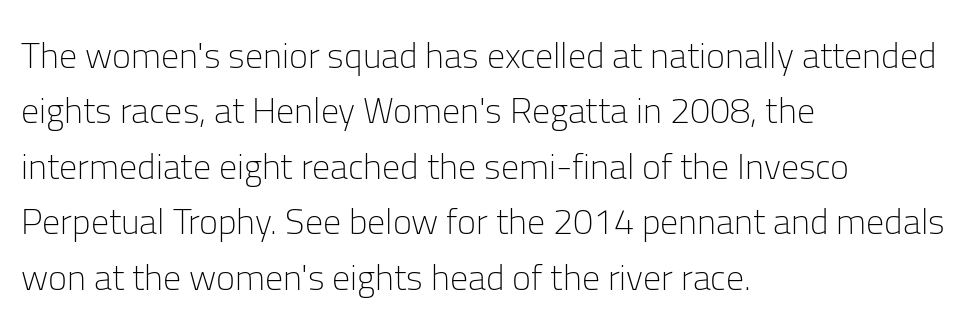
Q: Is the text bold? A: No.
Q: Is the text italic (slanted)? A: No, it is upright.
Q: Is the typeface a serif or a sans-serif typeface? A: Sans-serif.
Q: Is the text underlined? A: No.
Q: How is the paragraph aligned? A: Left-aligned.
Q: Is the spacing between letters normal or unusually wide? A: Normal.
Q: Is the spacing between lines tight, normal or loose? A: Normal.
Q: Width (condensed, normal, or wide)? A: Normal.
Q: Stroke contrast? A: Low.
Q: x-height? A: Medium.
Q: Monospaced? A: No.
